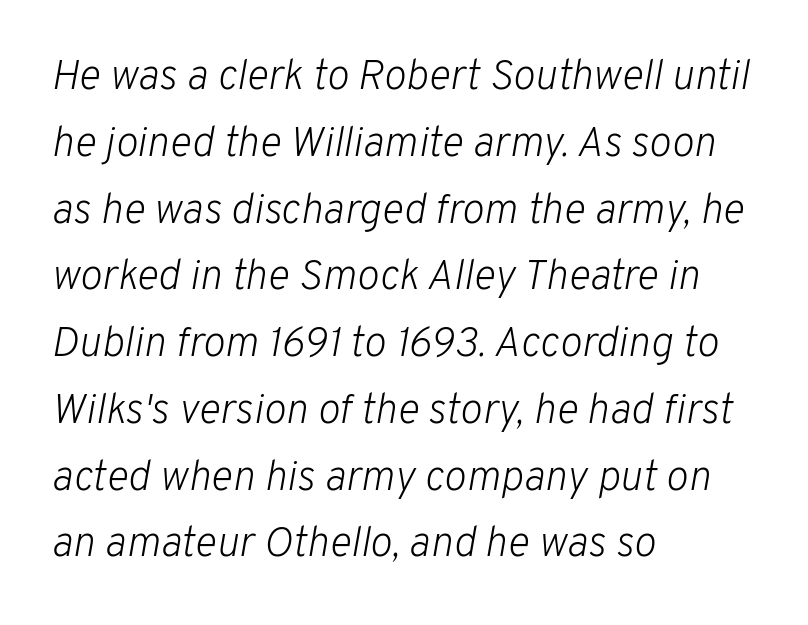
Q: Is the text bold? A: No.
Q: Is the text italic (slanted)? A: Yes, it leans right by about 10 degrees.
Q: Is the text underlined? A: No.
Q: How is the paragraph aligned? A: Left-aligned.
Q: Is the spacing between letters normal or unusually wide? A: Normal.
Q: Is the spacing between lines tight, normal or loose? A: Normal.
Q: Width (condensed, normal, or wide)? A: Normal.
Q: Stroke contrast? A: Low.
Q: x-height? A: Medium.
Q: Monospaced? A: No.
